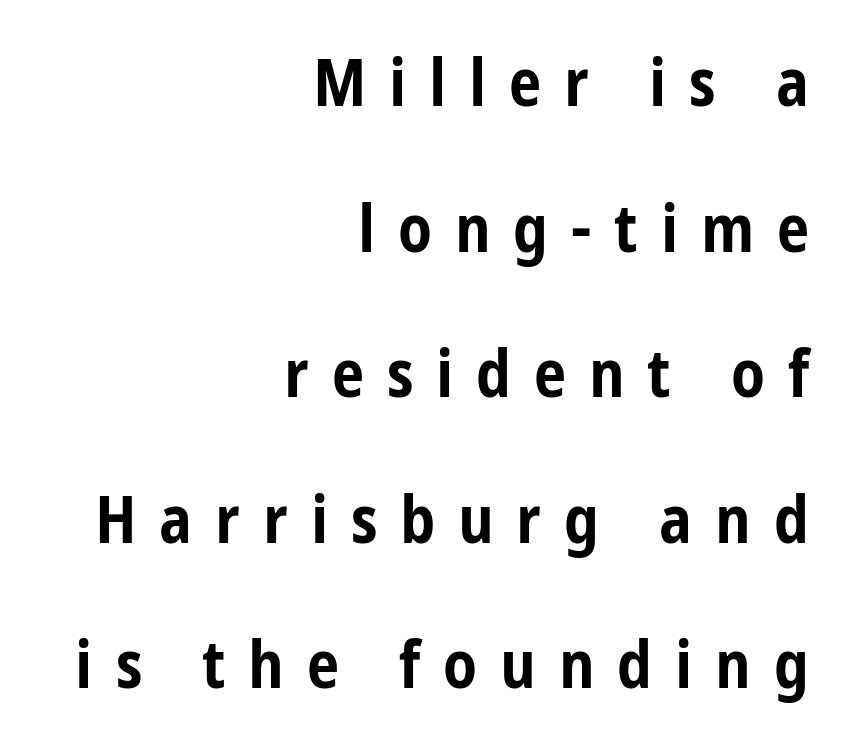
Nope, no serifs anywhere on these letters. Teacher's note: observe the even right margin — that is flush-right alignment. Vertical strokes here are truly vertical. The space directly below the letters is spotless.
